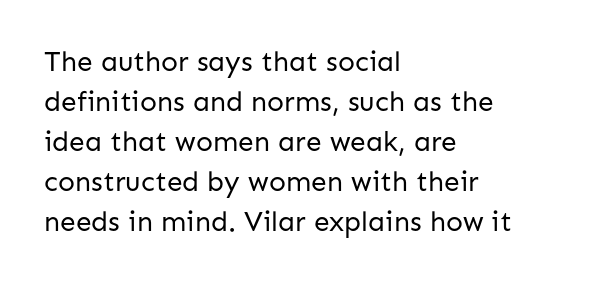
The image shows 28 px regular-weight sans-serif type, upright; set left-aligned, normal line spacing (1.43x), normal letter spacing, not underlined; low stroke contrast and a medium x-height.
